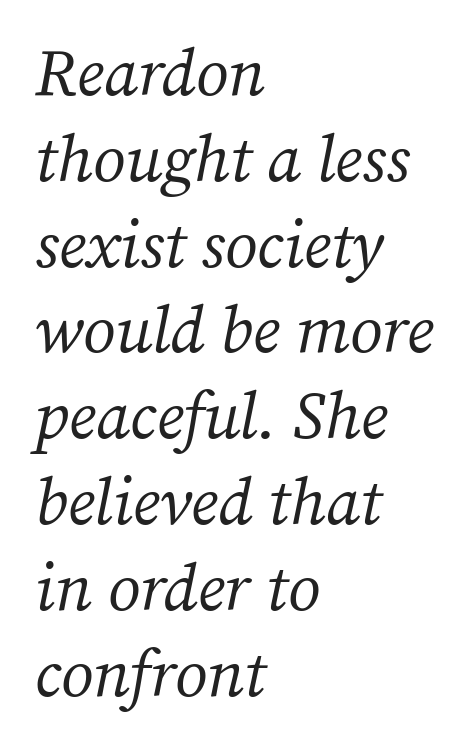
Q: Is the text bold? A: No.
Q: Is the text italic (slanted)? A: Yes, it leans right by about 12 degrees.
Q: Is the typeface a serif or a sans-serif typeface? A: Serif.
Q: Is the text underlined? A: No.
Q: How is the paragraph aligned? A: Left-aligned.
Q: Is the spacing between letters normal or unusually wide? A: Normal.
Q: Is the spacing between lines tight, normal or loose? A: Normal.
Q: Width (condensed, normal, or wide)? A: Normal.
Q: Stroke contrast? A: Medium.
Q: x-height? A: Medium.
Q: Monospaced? A: No.
